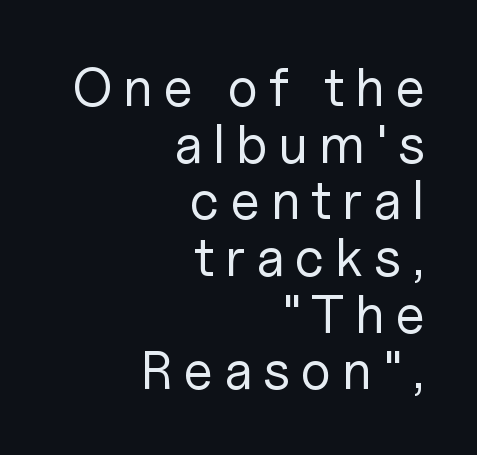
Notice how the stems are strictly vertical — no italics here. Successive baselines arrive quickly, one right under another. Each letter's strokes conclude bluntly, with no projecting serifs. Loose tracking; the words dissolve into strings of separated letters. The weight would be labelled regular, book, light, or lighter still.
